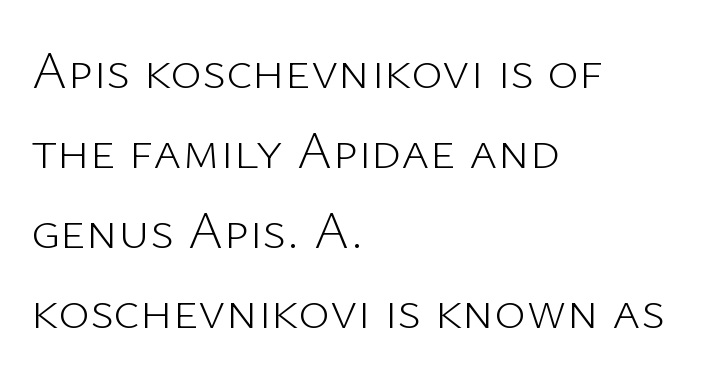
{"serif": "no", "italic": "no", "bold": "no", "weight": "light", "width": "normal", "stroke_contrast": "low", "x_height": "medium", "monospaced": "no", "underline": "no", "align": "left", "line_spacing": "normal", "line_spacing_ratio": 1.48, "letter_spacing": "normal", "letter_spacing_em": 0.0, "glyph_px": 54}
